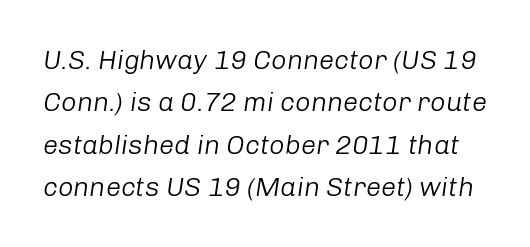
{"italic": "yes", "lean": "right", "slant_degrees": 8, "bold": "no", "underline": "no", "line_spacing": "normal", "line_spacing_ratio": 1.57, "letter_spacing": "normal", "letter_spacing_em": 0.0, "glyph_px": 27}
